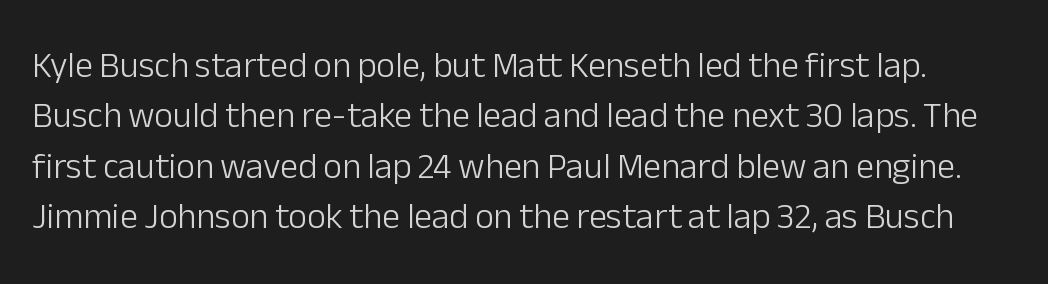
{"serif": "no", "italic": "no", "bold": "no", "weight": "light", "width": "normal", "stroke_contrast": "low", "x_height": "medium", "monospaced": "no", "underline": "no", "line_spacing": "normal", "line_spacing_ratio": 1.4, "letter_spacing": "normal", "letter_spacing_em": 0.0, "glyph_px": 36}
